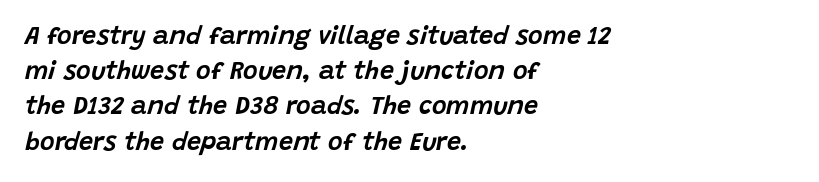
Q: Is the text italic (slanted)? A: Yes, it leans right by about 15 degrees.
Q: Is the text underlined? A: No.
Q: How is the paragraph aligned? A: Left-aligned.
Q: Is the spacing between letters normal or unusually wide? A: Normal.
Q: Is the spacing between lines tight, normal or loose? A: Normal.
